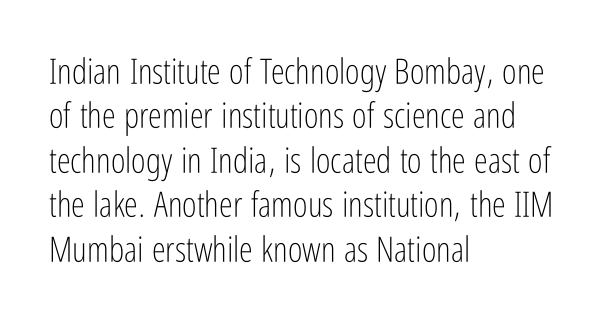
The image shows 35 px light, condensed sans-serif type, upright; set left-aligned, normal line spacing (1.27x), normal letter spacing, not underlined; low stroke contrast and a medium x-height.
